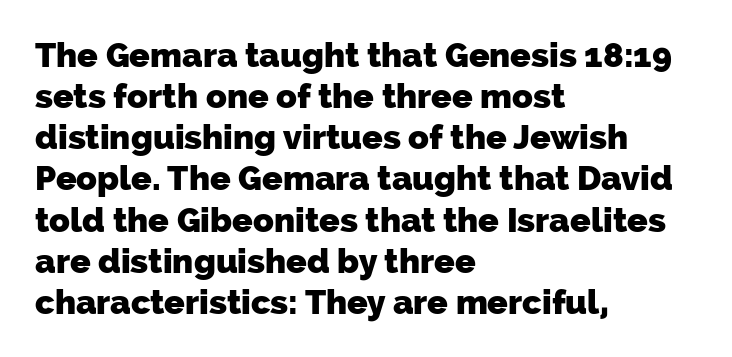
{"serif": "no", "bold": "yes", "weight": "heavy", "width": "normal", "stroke_contrast": "low", "x_height": "medium", "monospaced": "no", "underline": "no", "align": "left", "line_spacing_ratio": 1.21, "letter_spacing": "normal", "letter_spacing_em": 0.0, "glyph_px": 34}
